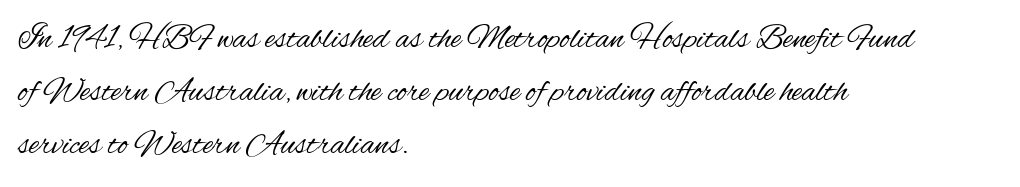
{"serif": "no", "bold": "no", "weight": "regular", "width": "condensed", "stroke_contrast": "medium", "x_height": "small", "monospaced": "no", "underline": "no", "align": "left", "line_spacing": "normal", "line_spacing_ratio": 1.56, "letter_spacing": "normal", "letter_spacing_em": 0.0, "glyph_px": 34}
